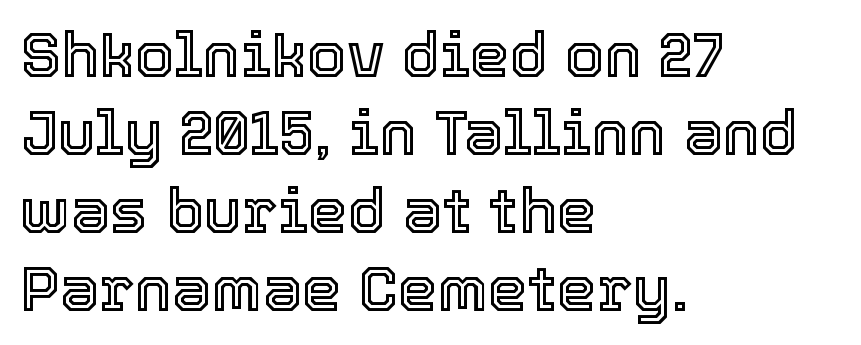
Descender tails drop into unmarked territory. The setting favours the left margin, as ordinary paragraphs usually do. Spacing verdict: proportional, widths tailored to each character. The letters sit at their default tracking, neither squeezed nor spread.
